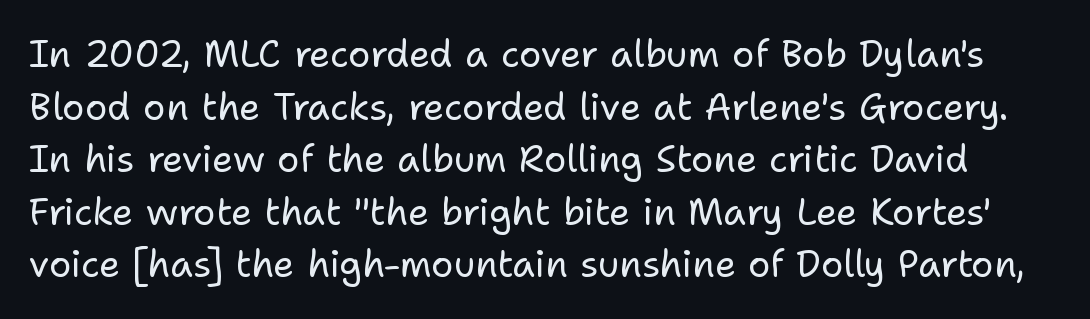
The image shows 37 px regular-weight sans-serif type, upright; set normal line spacing (1.42x), normal letter spacing, not underlined; low stroke contrast and a medium x-height.
